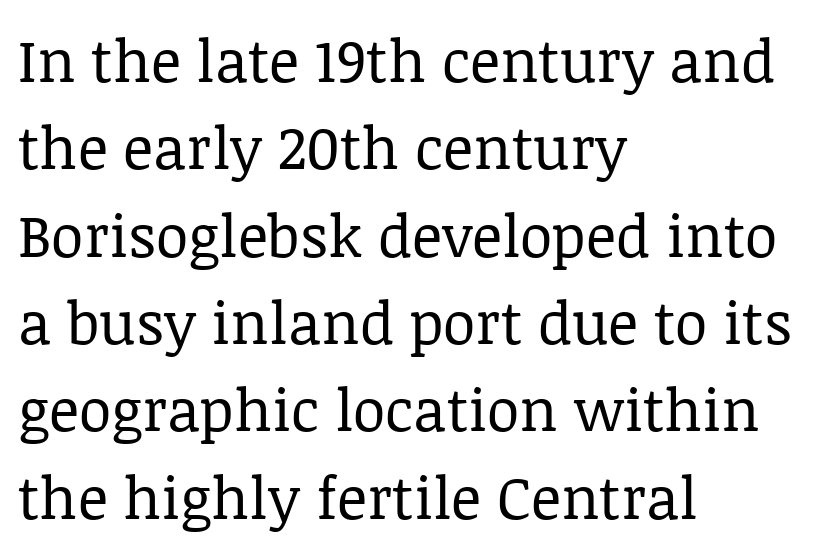
{"serif": "yes", "italic": "no", "bold": "no", "weight": "regular", "width": "normal", "stroke_contrast": "low", "x_height": "large", "monospaced": "no", "underline": "no", "align": "left", "line_spacing": "normal", "line_spacing_ratio": 1.48, "letter_spacing": "normal", "letter_spacing_em": 0.0, "glyph_px": 59}
